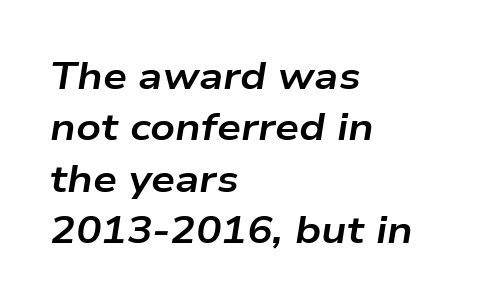
The image shows 38 px bold, wide type, italic (leaning right); set left-aligned, normal line spacing (1.35x), normal letter spacing, not underlined; low stroke contrast and a medium x-height.
